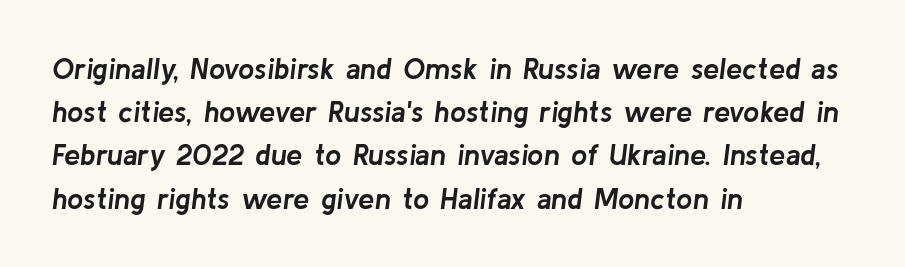
How would I describe the line gaps? Plain and ordinary. Words appear dense and cohesive because spacing is normal. In terms of posture, this sample is oblique. Line beginnings align vertically; line endings do not. Set as a true bold cut, around the 700 mark.
